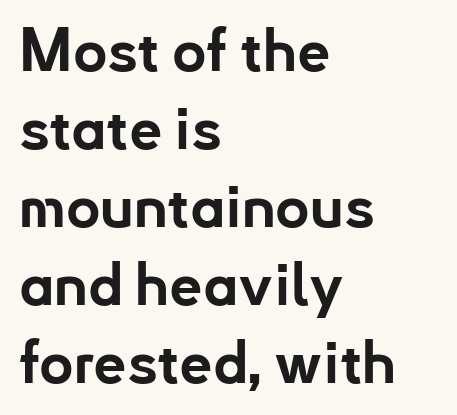
{"serif": "no", "italic": "no", "bold": "yes", "weight": "bold", "width": "normal", "stroke_contrast": "low", "x_height": "small", "monospaced": "no", "underline": "no", "align": "left", "line_spacing": "normal", "line_spacing_ratio": 1.32, "letter_spacing": "normal", "letter_spacing_em": 0.0, "glyph_px": 59}
